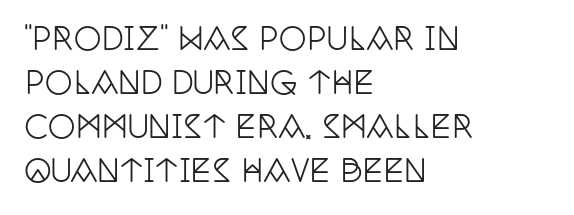
The image shows 31 px condensed serif type, upright; set left-aligned, normal line spacing (1.42x), normal letter spacing, not underlined; low stroke contrast and a large x-height.
